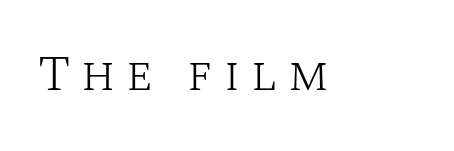
You can tell it's not italic because the verticals are truly vertical. Proportional: the letters do not fall into vertical columns. Bare-footed words on every line. Between one letter and the next there's a generous, obvious gap. Note: serifs present on the glyphs.
